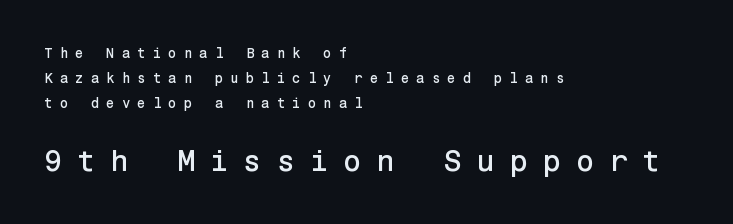
Of the two passages, the one underneath uses the larger point size. Plain, unruled lines of type. The characters display no serif detailing; their extremities are plain. The ragged edge is on the right, which tells us the setting is flush left. The letters stand upright; this is a roman face.
